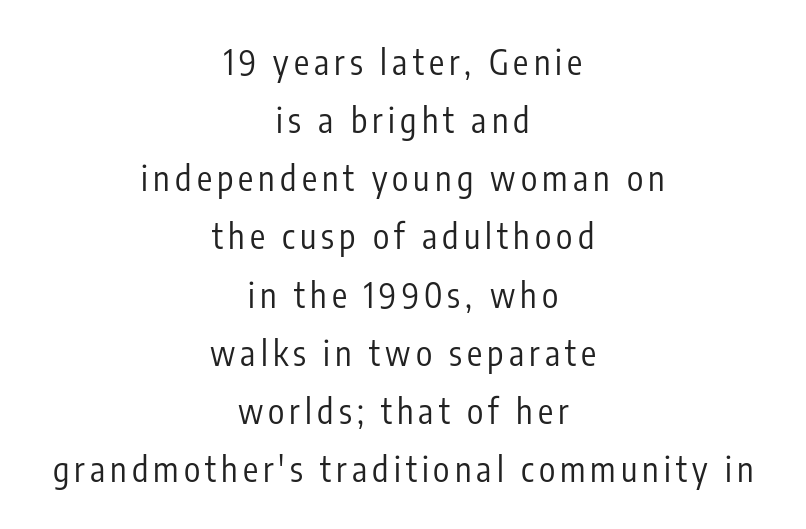
{"serif": "no", "italic": "no", "bold": "no", "weight": "regular", "width": "condensed", "stroke_contrast": "low", "x_height": "medium", "monospaced": "no", "underline": "no", "align": "center", "line_spacing_ratio": 1.71, "glyph_px": 34}
